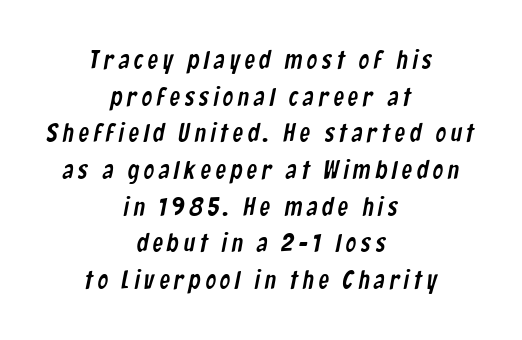
{"underline": "no", "align": "center", "line_spacing": "normal", "line_spacing_ratio": 1.41, "glyph_px": 26}
